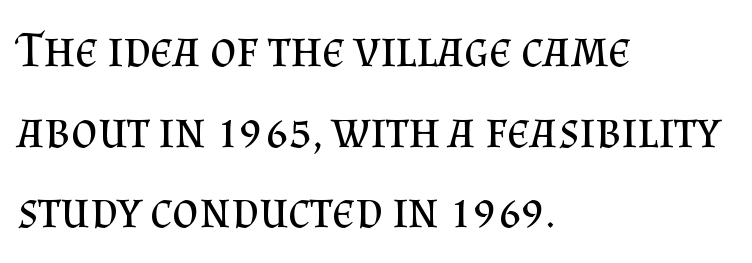
{"serif": "yes", "italic": "no", "bold": "no", "weight": "regular", "width": "normal", "stroke_contrast": "medium", "x_height": "small", "monospaced": "no", "underline": "no", "align": "left", "line_spacing": "normal", "line_spacing_ratio": 1.58, "letter_spacing": "normal", "letter_spacing_em": 0.0, "glyph_px": 51}
